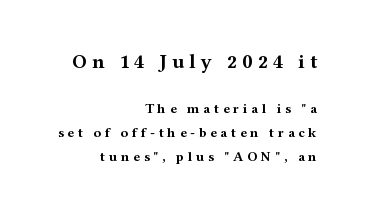
{"italic": "no", "bold": "yes", "underline": "no", "align": "right", "line_spacing_ratio": 1.71, "letter_spacing": "wide", "letter_spacing_em": 0.26, "larger_block": "first", "size_ratio": 1.43, "glyph_px": 20}
